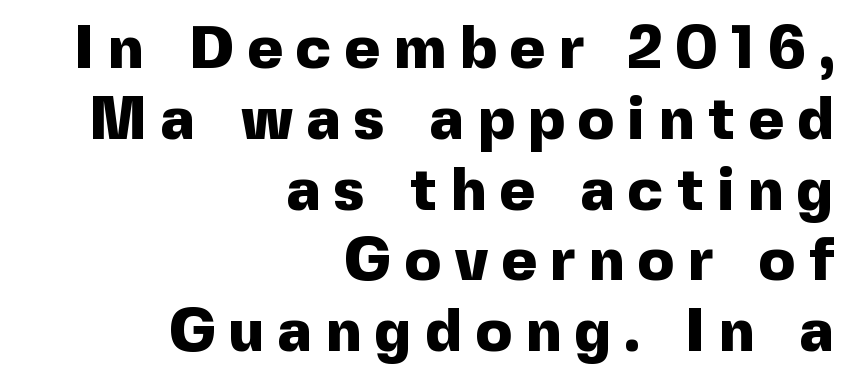
{"serif": "no", "italic": "no", "bold": "yes", "weight": "heavy", "width": "normal", "x_height": "medium", "monospaced": "no", "underline": "no", "align": "right", "line_spacing_ratio": 1.18, "letter_spacing": "wide", "letter_spacing_em": 0.23, "glyph_px": 60}
